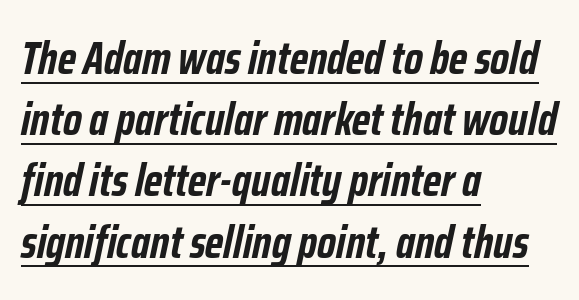
The image shows 46 px semibold, condensed type, italic (leaning right); set left-aligned, normal line spacing (1.33x), normal letter spacing, underlined; low stroke contrast and a medium x-height.
